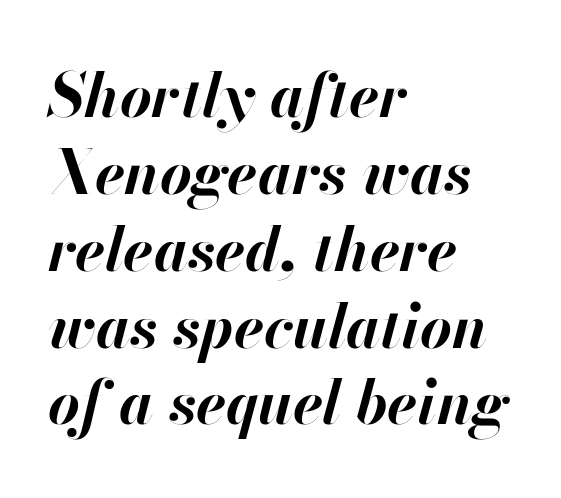
Spacing verdict: proportional, widths tailored to each character. Words float on clear page, feet unadorned. Designer's note — italics engaged. Strong, thick strokes mark this as bold type. Regarding leading, the lines here are spaced in the standard way. Words appear dense and cohesive because spacing is normal.
